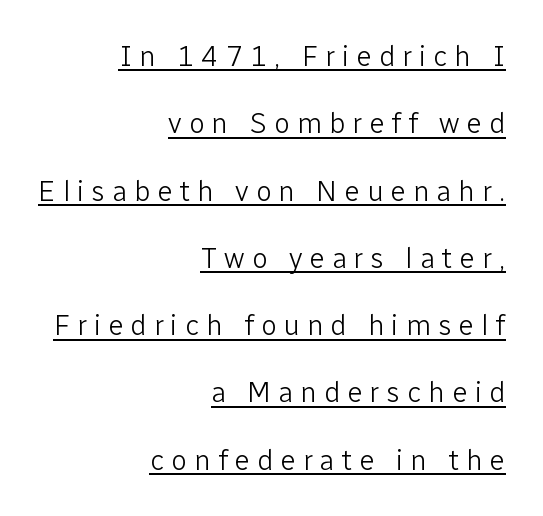
Q: Is the text bold? A: No.
Q: Is the text italic (slanted)? A: No, it is upright.
Q: Is the typeface a serif or a sans-serif typeface? A: Sans-serif.
Q: Is the text underlined? A: Yes.
Q: How is the paragraph aligned? A: Right-aligned.
Q: Is the spacing between letters normal or unusually wide? A: Unusually wide.
Q: Is the spacing between lines tight, normal or loose? A: Loose.
Q: Width (condensed, normal, or wide)? A: Normal.
Q: Stroke contrast? A: Low.
Q: x-height? A: Medium.
Q: Monospaced? A: No.
